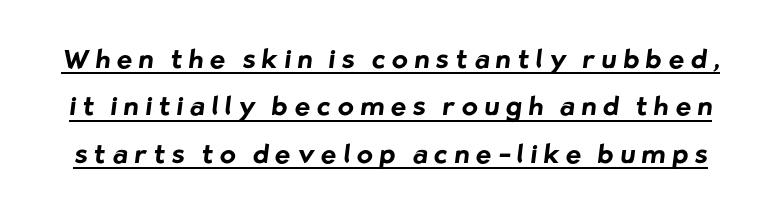
The lettering is marked with a stroke running underneath it. Heft: maximum for text — a bold. Glyph-to-glyph distance is far greater than everyday printed text.
